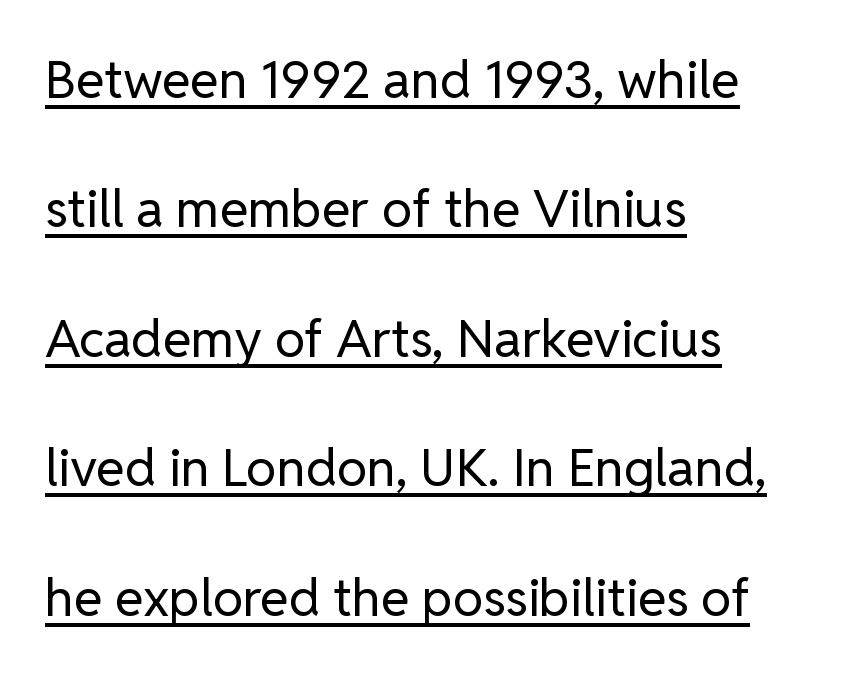
{"serif": "no", "italic": "no", "bold": "no", "weight": "regular", "width": "normal", "stroke_contrast": "low", "x_height": "medium", "monospaced": "no", "underline": "yes", "align": "left", "line_spacing": "loose", "line_spacing_ratio": 2.49, "letter_spacing": "normal", "letter_spacing_em": 0.0, "glyph_px": 52}
